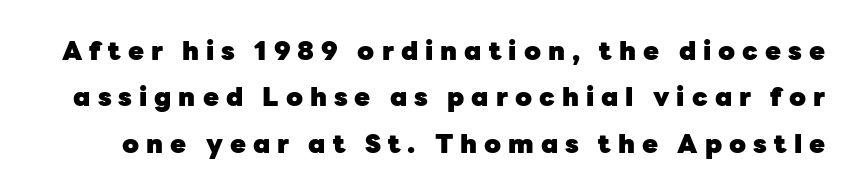
{"italic": "no", "bold": "yes", "underline": "no", "line_spacing_ratio": 1.78, "letter_spacing": "wide", "letter_spacing_em": 0.27, "glyph_px": 26}
